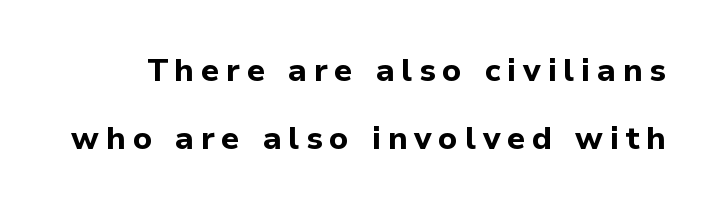
Q: Is the text bold? A: Yes.
Q: Is the text italic (slanted)? A: No, it is upright.
Q: Is the typeface a serif or a sans-serif typeface? A: Sans-serif.
Q: Is the text underlined? A: No.
Q: Is the spacing between letters normal or unusually wide? A: Unusually wide.
Q: Is the spacing between lines tight, normal or loose? A: Loose.
Q: Width (condensed, normal, or wide)? A: Normal.
Q: Stroke contrast? A: Low.
Q: x-height? A: Medium.
Q: Monospaced? A: No.
